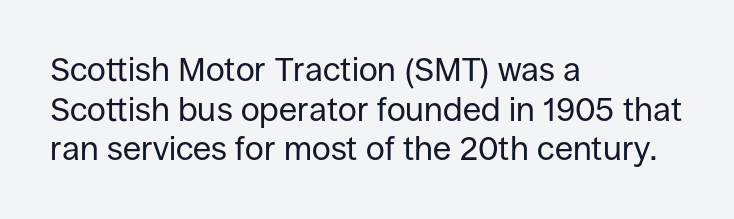
The image shows 33 px regular-weight sans-serif type, upright; set left-aligned, line spacing 1.2x, normal letter spacing, not underlined; low stroke contrast and a large x-height.
